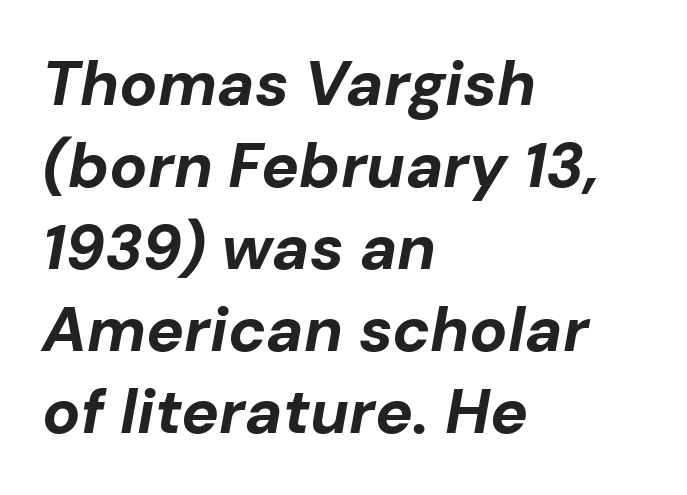
The image shows 63 px bold type, italic (leaning right); set left-aligned, normal line spacing (1.3x), normal letter spacing, not underlined; low stroke contrast and a medium x-height.
